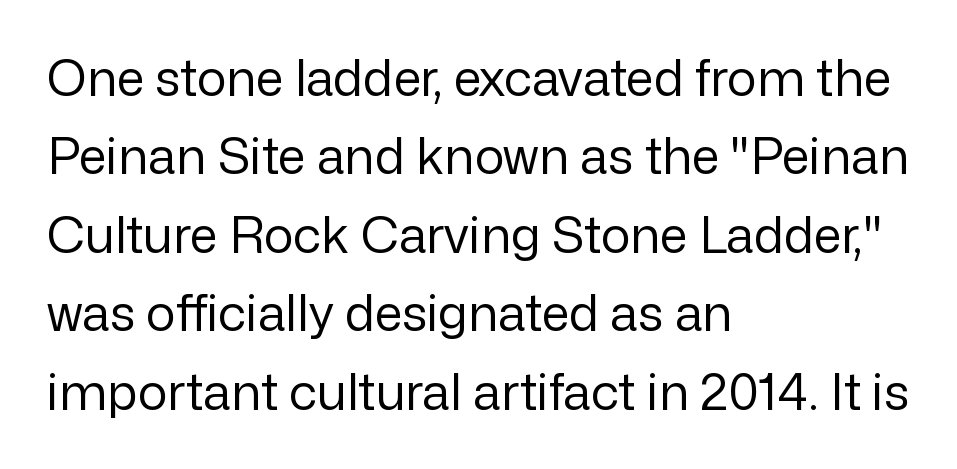
Letterform terminals end flat and unadorned throughout the passage. Left-aligned paragraph, ragged on the right. Quick note: not italic, upright. Words appear dense and cohesive because spacing is normal. The rows are spaced the way most documents space them. You could not count columns in this text — the font is proportionally spaced.
